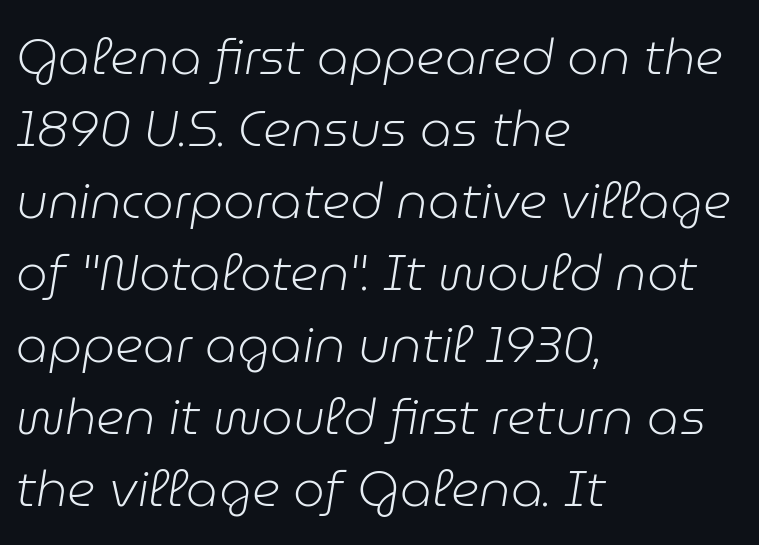
These lines sit exactly where default settings would place them. Words float on clear page, feet unadorned. Proportional: the letters do not fall into vertical columns. This rendering leaves character spacing at its baseline value. Designer's note — italics engaged. A light-to-regular cut is what we see here.
